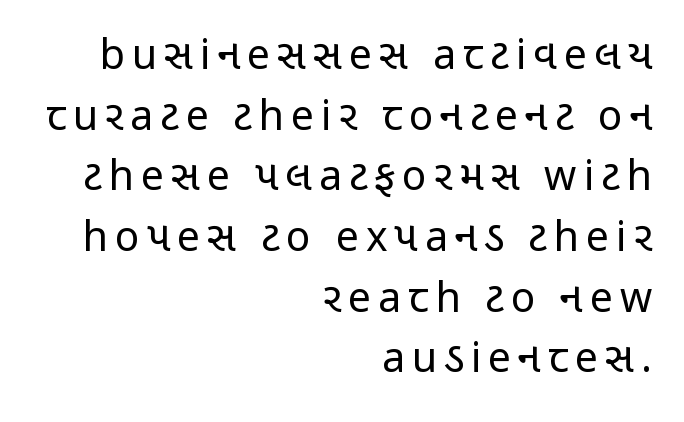
The image shows 41 px regular-weight, condensed sans-serif type, upright; set right-aligned, normal line spacing (1.48x), not underlined; low stroke contrast and a medium x-height.
